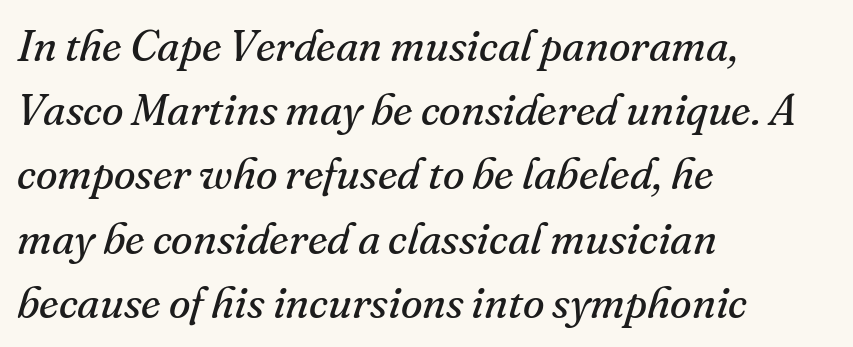
The image shows 44 px regular-weight serif type, italic (leaning right); set left-aligned, normal line spacing (1.46x), normal letter spacing, not underlined; medium stroke contrast and a small x-height.
